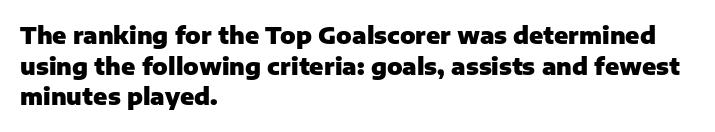
Nobody touched the tracking dial on this one. Heft: maximum for text — a bold. The rendering anchors every line to the left-hand side. The line-height multiplier appears to be the usual default.
